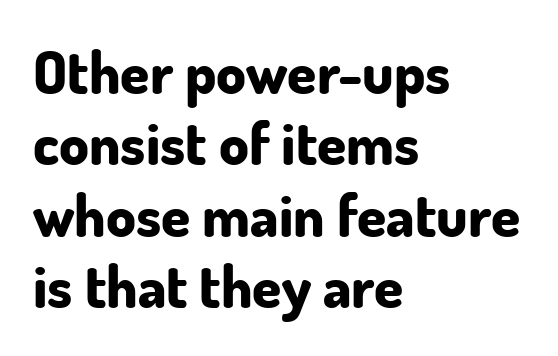
Q: Is the text bold? A: Yes.
Q: Is the text italic (slanted)? A: No, it is upright.
Q: Is the typeface a serif or a sans-serif typeface? A: Sans-serif.
Q: Is the text underlined? A: No.
Q: How is the paragraph aligned? A: Left-aligned.
Q: Is the spacing between letters normal or unusually wide? A: Normal.
Q: Width (condensed, normal, or wide)? A: Normal.
Q: Stroke contrast? A: Low.
Q: x-height? A: Small.
Q: Monospaced? A: No.
